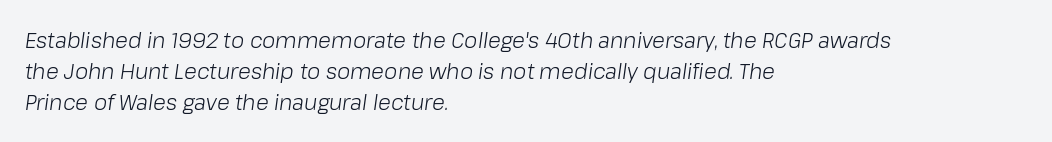
Glyph-to-glyph distance matches everyday printed text. The letters are slanted; this is an italic face. Is the type heavy? It reads as light-to-regular instead. The glyphs are unaccompanied by any horizontal stroke below them. The setting favours the left margin, as ordinary paragraphs usually do. Summary of vertical rhythm: regular, with standard interline spacing.
